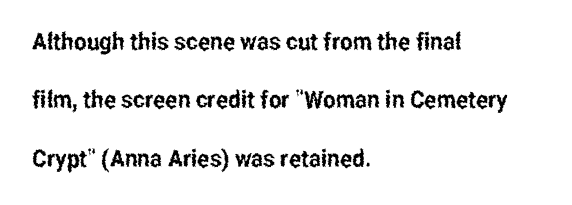
The image shows 24 px text type, upright; set left-aligned, loose line spacing (2.43x), normal letter spacing, not underlined.
